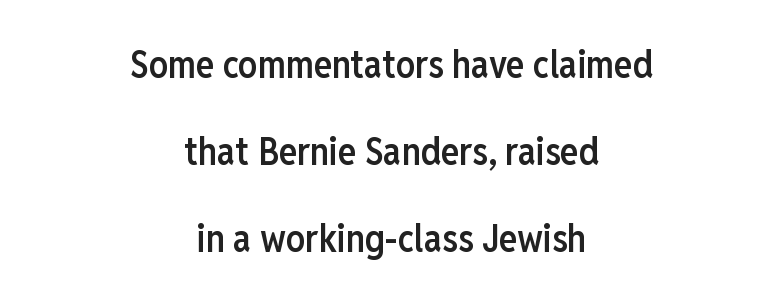
Q: Is the text bold? A: Semi-bold.
Q: Is the text italic (slanted)? A: No, it is upright.
Q: Is the typeface a serif or a sans-serif typeface? A: Sans-serif.
Q: Is the text underlined? A: No.
Q: How is the paragraph aligned? A: Centered.
Q: Is the spacing between letters normal or unusually wide? A: Normal.
Q: Is the spacing between lines tight, normal or loose? A: Loose.
Q: Width (condensed, normal, or wide)? A: Condensed.
Q: Stroke contrast? A: Low.
Q: x-height? A: Medium.
Q: Monospaced? A: No.
